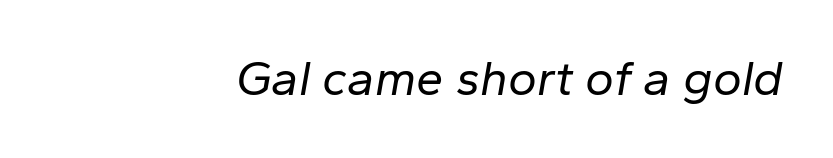
Leftover space on each line is placed entirely before the opening word. Slanted lettering throughout. Heaviness? Minimal to ordinary, like unemphasized prose. A bare baseline throughout the passage. In terms of letterspacing, this is plain default setting. The letters advance in unequal steps, a hallmark of proportional type.
